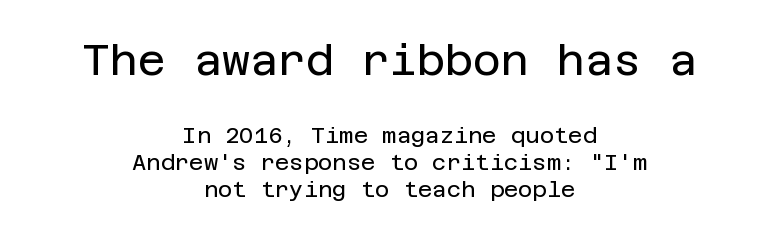
How are the letters spaced? Ordinarily, with no added tracking. The strokes carry an ordinary text weight at most. Only glyphs here, with clear space below each row. Upright lettering throughout.
